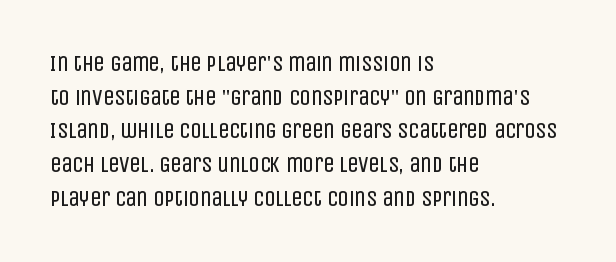
{"italic": "no", "bold": "no", "underline": "no", "align": "left", "line_spacing": "normal", "line_spacing_ratio": 1.53, "letter_spacing": "normal", "letter_spacing_em": 0.0, "glyph_px": 22}
